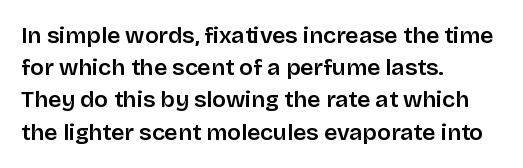
The image shows 23 px text type, upright; set left-aligned, normal line spacing (1.4x), normal letter spacing, not underlined.
